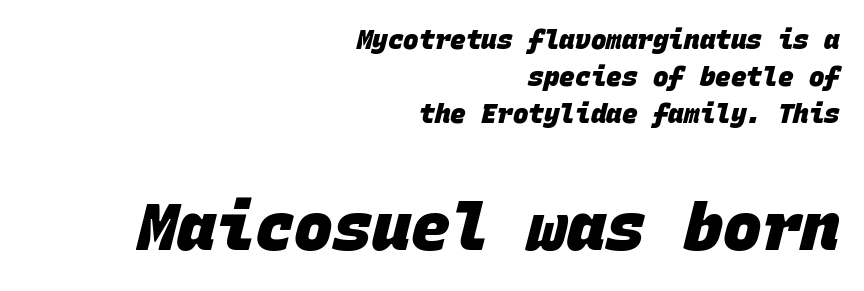
The designer went with a sans here, leaving each stem footless. Bold? Absolutely — the strokes are thick and heavy. Horizontal bands of white between lines are of average thickness. Between these two stacked blocks, the lower one wins on size. Honestly, the letter spacing is just normal — you wouldn't notice it. Monospaced: the letters line up in strict vertical columns.
